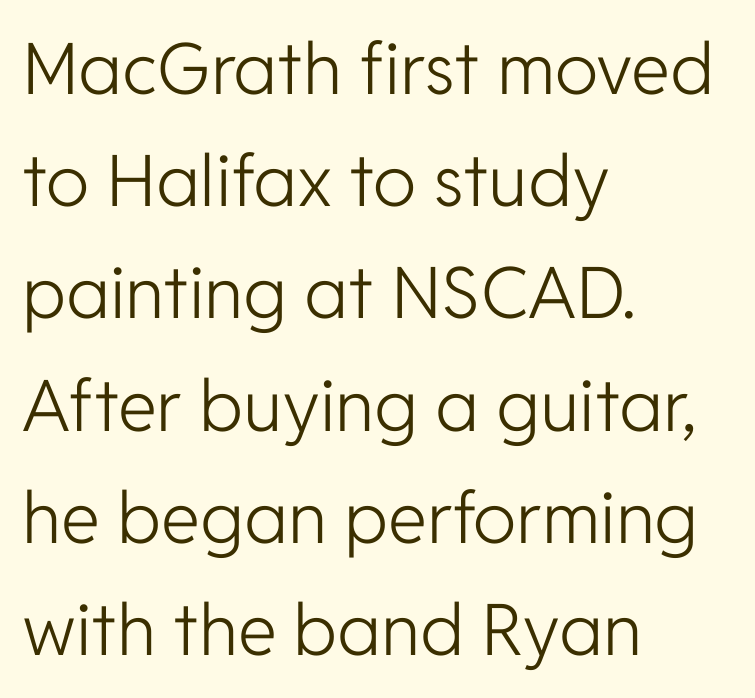
The setting favours the left margin, as ordinary paragraphs usually do. Vertical stems look standard width or narrower in stroke. The space beneath each line is pristine and unruled. Vertical strokes here are truly vertical. Here the glyphs are tracked normally, forming tight word shapes. Think of a printed novel: that variable character pitch is what you see here.
